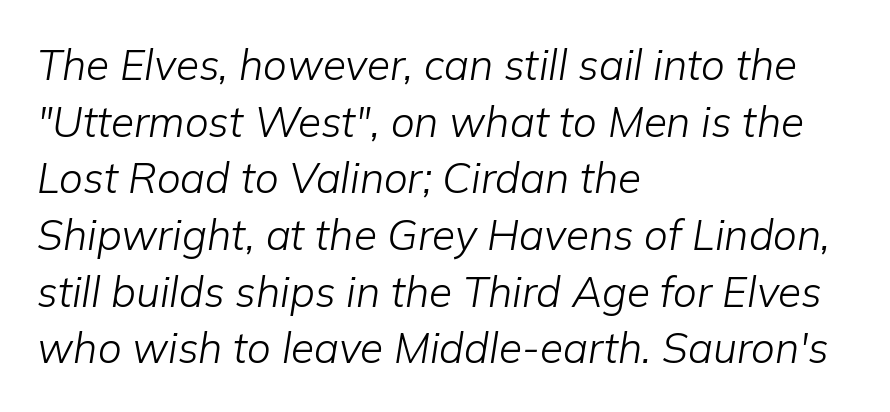
{"italic": "yes", "lean": "right", "slant_degrees": 9, "bold": "no", "weight": "light", "width": "normal", "stroke_contrast": "low", "x_height": "medium", "monospaced": "no", "underline": "no", "align": "left", "line_spacing": "normal", "line_spacing_ratio": 1.35, "letter_spacing": "normal", "letter_spacing_em": 0.0, "glyph_px": 42}
